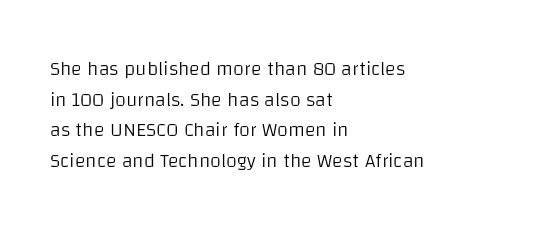
Q: Is the text bold? A: No.
Q: Is the text italic (slanted)? A: No, it is upright.
Q: Is the text underlined? A: No.
Q: How is the paragraph aligned? A: Left-aligned.
Q: Is the spacing between letters normal or unusually wide? A: Normal.
Q: Is the spacing between lines tight, normal or loose? A: Normal.
